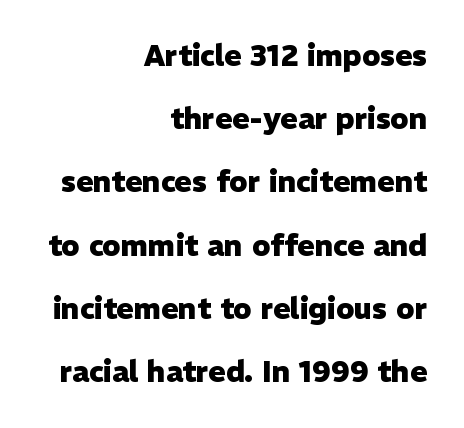
{"serif": "no", "italic": "no", "bold": "yes", "weight": "heavy", "width": "normal", "stroke_contrast": "low", "x_height": "medium", "monospaced": "no", "underline": "no", "align": "right", "line_spacing": "loose", "line_spacing_ratio": 2.18, "letter_spacing": "normal", "letter_spacing_em": 0.0, "glyph_px": 29}
